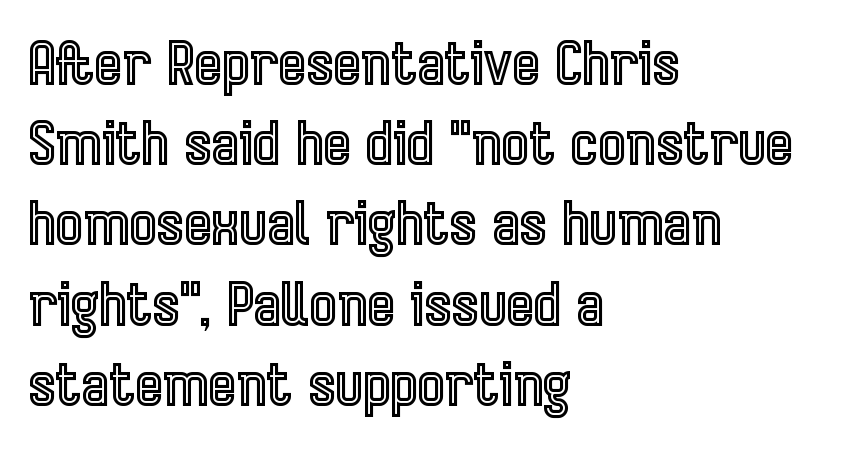
There is no visible air inserted between adjacent glyphs. A classic flush-left, rag-right setting is used for this passage. This is the regular roman posture of the typeface. Unmarked baselines from the first word to the last.
